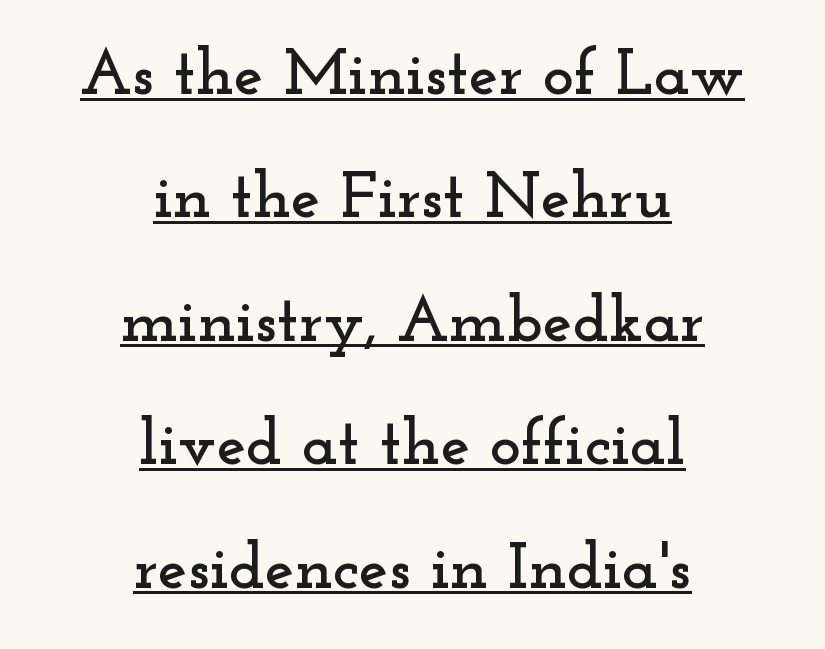
The image shows 66 px wide serif type, upright; set centered, line spacing 1.87x, normal letter spacing, underlined; low stroke contrast and a small x-height.
